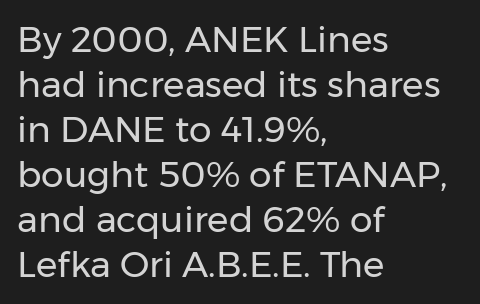
{"serif": "no", "italic": "no", "bold": "no", "weight": "regular", "width": "normal", "stroke_contrast": "low", "x_height": "medium", "monospaced": "no", "underline": "no", "align": "left", "line_spacing": "normal", "line_spacing_ratio": 1.25, "letter_spacing": "normal", "letter_spacing_em": 0.0, "glyph_px": 36}
